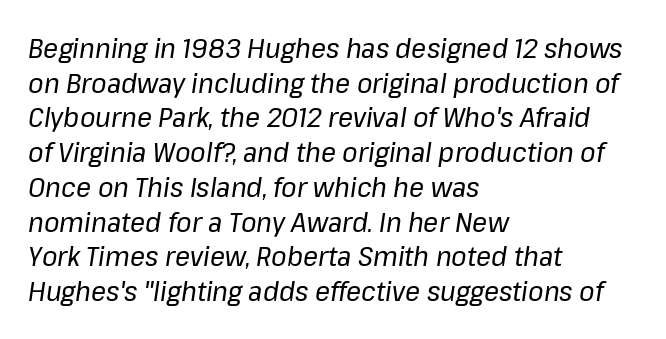
The image shows 28 px regular-weight type, italic (leaning right); set left-aligned, line spacing 1.24x, normal letter spacing, not underlined; low stroke contrast and a medium x-height.
